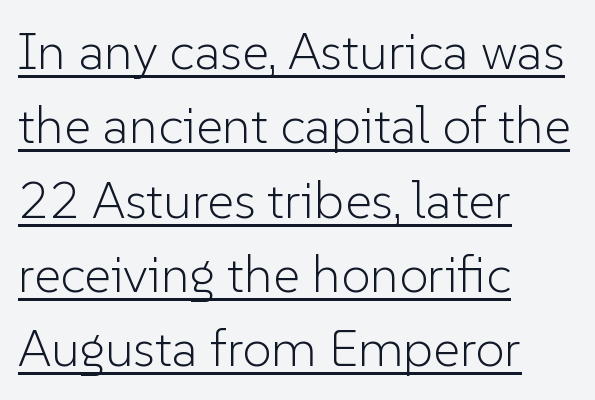
A normal amount of white space separates one row of letters from the next. This is the regular roman posture of the typeface. The face used here is proportionally spaced, like ordinary book or web type. Notice how a bar underscores the lettering throughout. This reads as an unemphasized weight, regular at the heaviest. Unlike a traditional serif, this face leaves its strokes unadorned.
